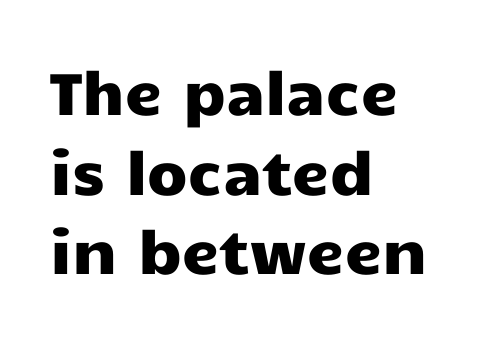
Q: Is the text italic (slanted)? A: No, it is upright.
Q: Is the typeface a serif or a sans-serif typeface? A: Sans-serif.
Q: Is the text underlined? A: No.
Q: How is the paragraph aligned? A: Left-aligned.
Q: Is the spacing between letters normal or unusually wide? A: Normal.
Q: Is the spacing between lines tight, normal or loose? A: Normal.
Q: Width (condensed, normal, or wide)? A: Wide.
Q: Stroke contrast? A: Low.
Q: x-height? A: Medium.
Q: Monospaced? A: No.
